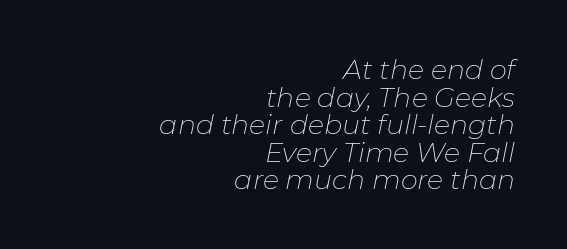
{"italic": "yes", "lean": "right", "slant_degrees": 11, "bold": "no", "underline": "no", "align": "right", "line_spacing": "tight", "line_spacing_ratio": 1.02, "letter_spacing": "normal", "letter_spacing_em": 0.0, "glyph_px": 27}
